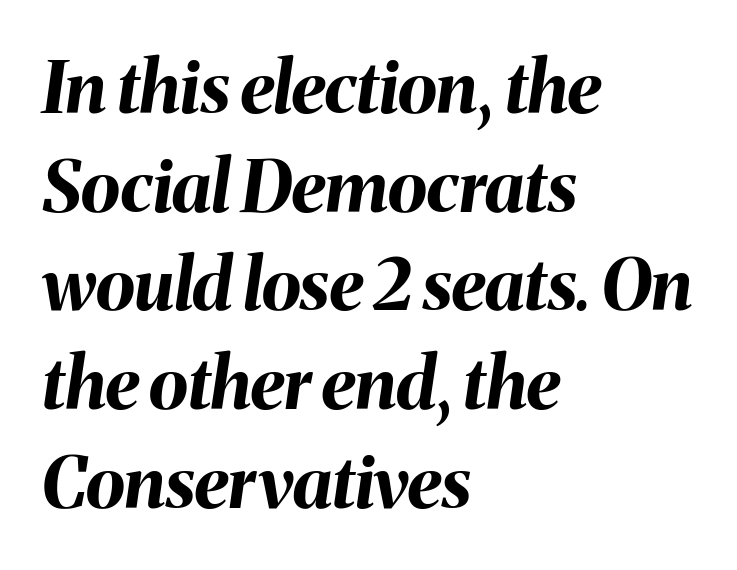
Q: Is the text bold? A: Yes.
Q: Is the text italic (slanted)? A: Yes, it leans right by about 8 degrees.
Q: Is the text underlined? A: No.
Q: How is the paragraph aligned? A: Left-aligned.
Q: Is the spacing between letters normal or unusually wide? A: Normal.
Q: Is the spacing between lines tight, normal or loose? A: Normal.
Q: Width (condensed, normal, or wide)? A: Normal.
Q: Stroke contrast? A: Medium.
Q: x-height? A: Medium.
Q: Monospaced? A: No.
